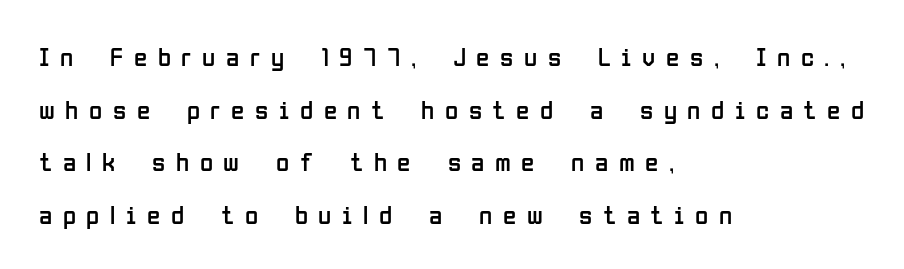
Q: Is the text bold? A: No.
Q: Is the text italic (slanted)? A: No, it is upright.
Q: Is the text underlined? A: No.
Q: How is the paragraph aligned? A: Left-aligned.
Q: Is the spacing between letters normal or unusually wide? A: Unusually wide.
Q: Is the spacing between lines tight, normal or loose? A: Loose.
